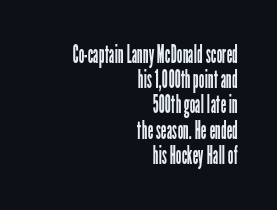
{"italic": "no", "bold": "no", "underline": "no", "align": "right", "line_spacing": "tight", "line_spacing_ratio": 1.01, "letter_spacing": "normal", "letter_spacing_em": 0.0, "glyph_px": 25}
